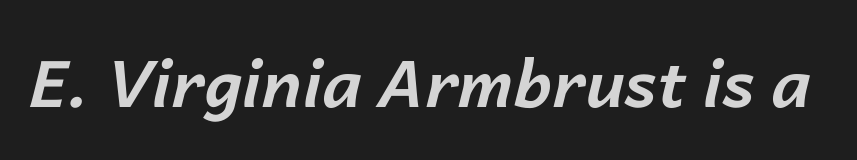
The image shows 65 px bold type, italic (leaning right); set normal letter spacing, not underlined; low stroke contrast and a medium x-height.
